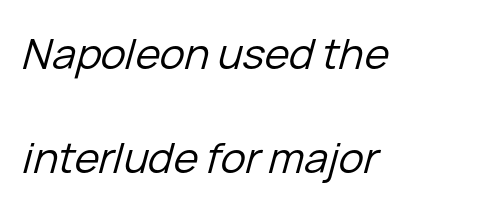
{"italic": "yes", "lean": "right", "slant_degrees": 15, "bold": "no", "weight": "regular", "width": "normal", "stroke_contrast": "low", "x_height": "medium", "monospaced": "no", "underline": "no", "align": "left", "line_spacing": "loose", "line_spacing_ratio": 2.47, "letter_spacing": "normal", "letter_spacing_em": 0.0, "glyph_px": 42}
